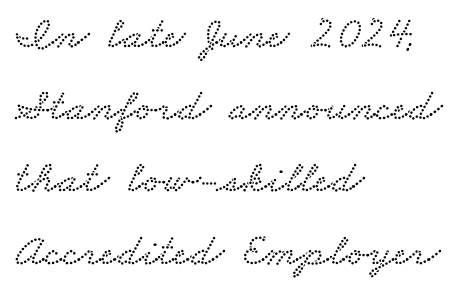
Q: Is the typeface a serif or a sans-serif typeface? A: Serif.
Q: Is the text underlined? A: No.
Q: How is the paragraph aligned? A: Left-aligned.
Q: Is the spacing between letters normal or unusually wide? A: Normal.
Q: Is the spacing between lines tight, normal or loose? A: Normal.
Q: Width (condensed, normal, or wide)? A: Wide.
Q: Stroke contrast? A: Low.
Q: x-height? A: Small.
Q: Monospaced? A: No.
